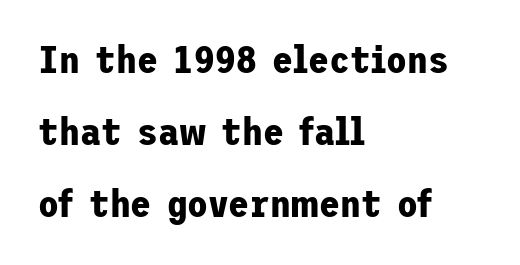
Q: Is the text bold? A: Yes.
Q: Is the text italic (slanted)? A: No, it is upright.
Q: Is the typeface a serif or a sans-serif typeface? A: Sans-serif.
Q: Is the text underlined? A: No.
Q: How is the paragraph aligned? A: Left-aligned.
Q: Is the spacing between letters normal or unusually wide? A: Normal.
Q: Is the spacing between lines tight, normal or loose? A: Loose.
Q: Width (condensed, normal, or wide)? A: Normal.
Q: Stroke contrast? A: Low.
Q: x-height? A: Medium.
